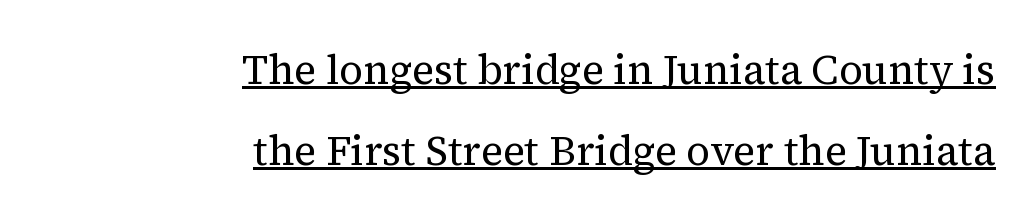
Regarding leading, the lines here are spaced well apart. If you drew a line through each stem, it would be perfectly vertical. Stroke thickness stays within the range of a standard reading face or lighter. This rendering uses right alignment, leaving the left contour irregular. Proportional: the letters do not fall into vertical columns.
